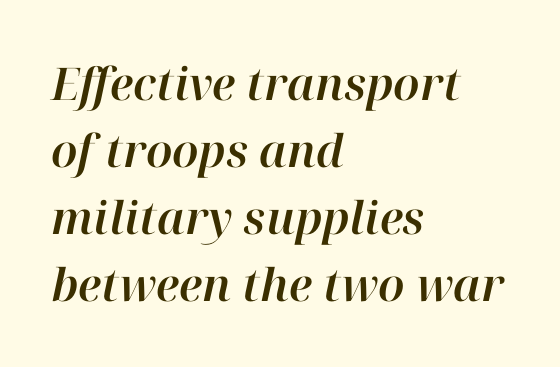
Q: Is the text italic (slanted)? A: Yes, it leans right by about 12 degrees.
Q: Is the text underlined? A: No.
Q: How is the paragraph aligned? A: Left-aligned.
Q: Is the spacing between letters normal or unusually wide? A: Normal.
Q: Is the spacing between lines tight, normal or loose? A: Normal.
Q: Width (condensed, normal, or wide)? A: Normal.
Q: Stroke contrast? A: High.
Q: x-height? A: Medium.
Q: Monospaced? A: No.
